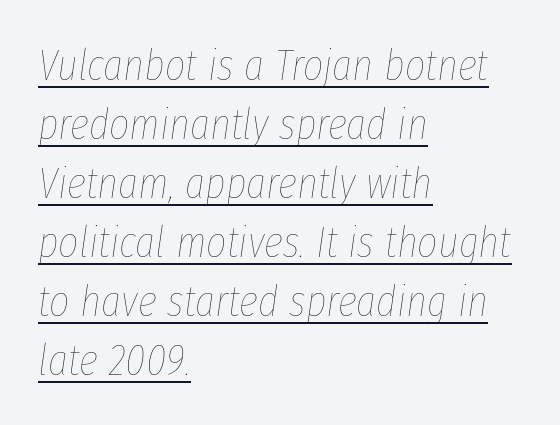
The image shows 44 px thin, condensed type, italic (leaning right); set left-aligned, normal line spacing (1.34x), normal letter spacing, underlined; low stroke contrast and a medium x-height.
